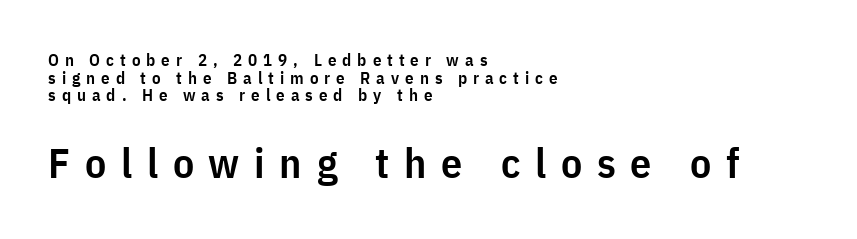
Q: Is the text bold? A: Semi-bold.
Q: Is the text italic (slanted)? A: No, it is upright.
Q: Is the typeface a serif or a sans-serif typeface? A: Sans-serif.
Q: Is the text underlined? A: No.
Q: How is the paragraph aligned? A: Left-aligned.
Q: Is the spacing between letters normal or unusually wide? A: Unusually wide.
Q: Is the spacing between lines tight, normal or loose? A: Tight.
Q: Which block of text is set in a larger size, the first (top) or the second (bottom)? A: The second (bottom) one.
Q: Width (condensed, normal, or wide)? A: Condensed.
Q: Stroke contrast? A: Low.
Q: x-height? A: Medium.
Q: Monospaced? A: No.
